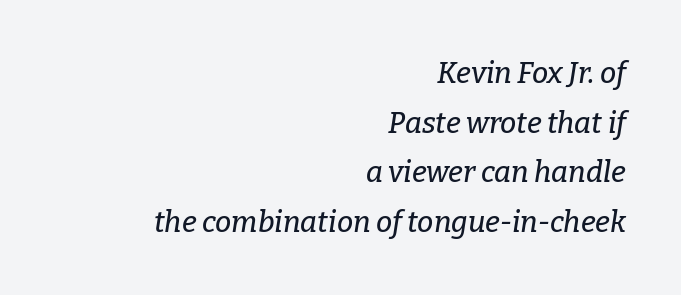
There's an unmistakable incline to the writing here. Serif or sans? Serif — the stroke terminals have little feet. Think of a printed novel: that variable character pitch is what you see here. Visually the block forms a straight wall on the right and a jagged coastline on the left. The type is set solid horizontally, with unmodified tracking. The strip under each line holds only bare page.
